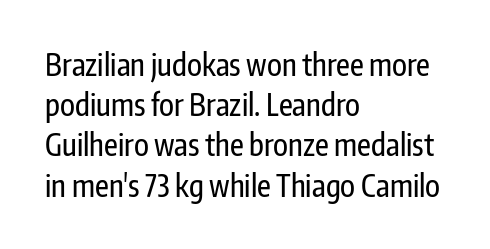
The axis of the letterforms is exactly vertical. Line beginnings align vertically; line endings do not. Clear beneath every line of the passage. The passage shown is typeset with a sans-serif family.
